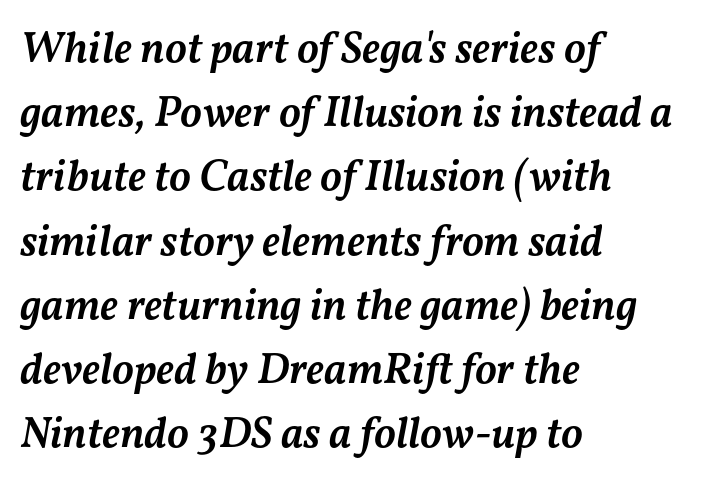
Q: Is the text bold? A: Semi-bold.
Q: Is the text italic (slanted)? A: Yes, it leans right by about 11 degrees.
Q: Is the text underlined? A: No.
Q: How is the paragraph aligned? A: Left-aligned.
Q: Is the spacing between letters normal or unusually wide? A: Normal.
Q: Is the spacing between lines tight, normal or loose? A: Normal.
Q: Width (condensed, normal, or wide)? A: Normal.
Q: Stroke contrast? A: Medium.
Q: x-height? A: Medium.
Q: Monospaced? A: No.
